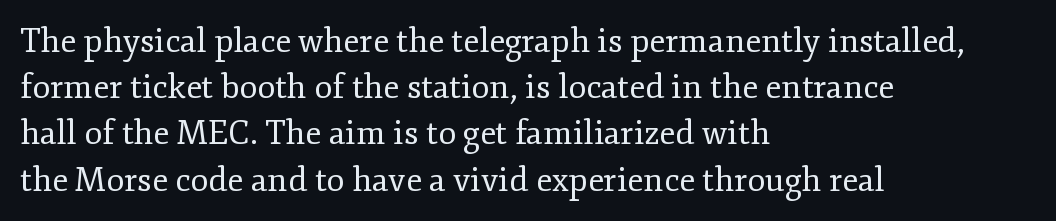
The image shows 33 px regular-weight serif type, upright; set left-aligned, normal line spacing (1.4x), normal letter spacing, not underlined; low stroke contrast and a small x-height.
